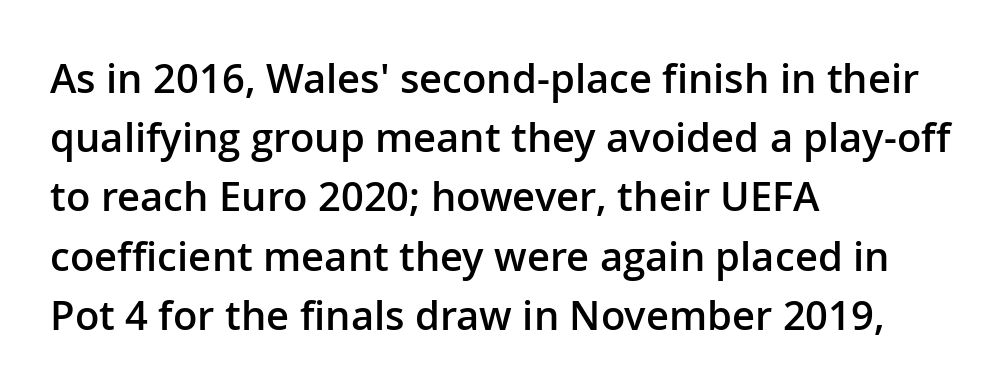
The image shows 40 px semibold sans-serif type, upright; set left-aligned, normal line spacing (1.48x), normal letter spacing, not underlined; low stroke contrast and a medium x-height.
